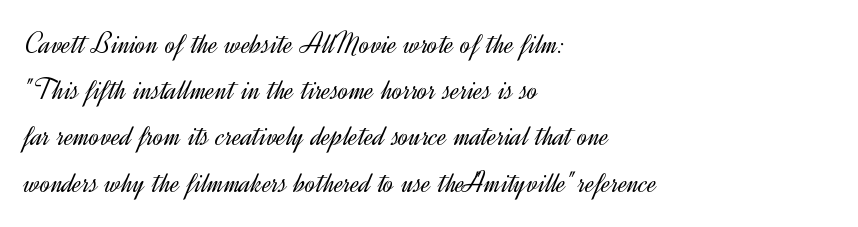
{"serif": "no", "bold": "no", "weight": "light", "width": "normal", "x_height": "small", "monospaced": "no", "underline": "no", "align": "left", "line_spacing": "normal", "line_spacing_ratio": 1.49, "letter_spacing": "normal", "letter_spacing_em": 0.0, "glyph_px": 31}
